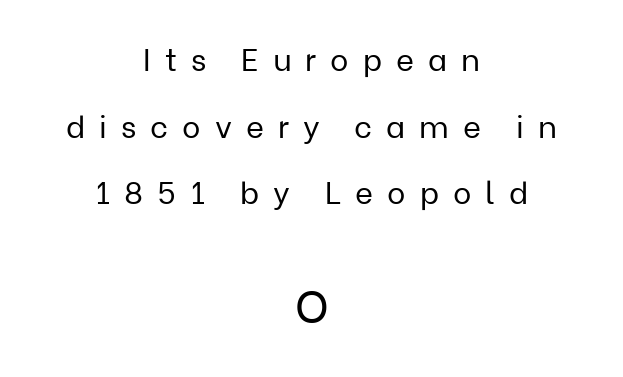
If you measured baseline to baseline, you'd find a long distance. Underlining? Definitely not there. Type size steps up from the first block to the second. The font is comparable to plain body text, perhaps lighter. These lines are composed in type without serifs.
